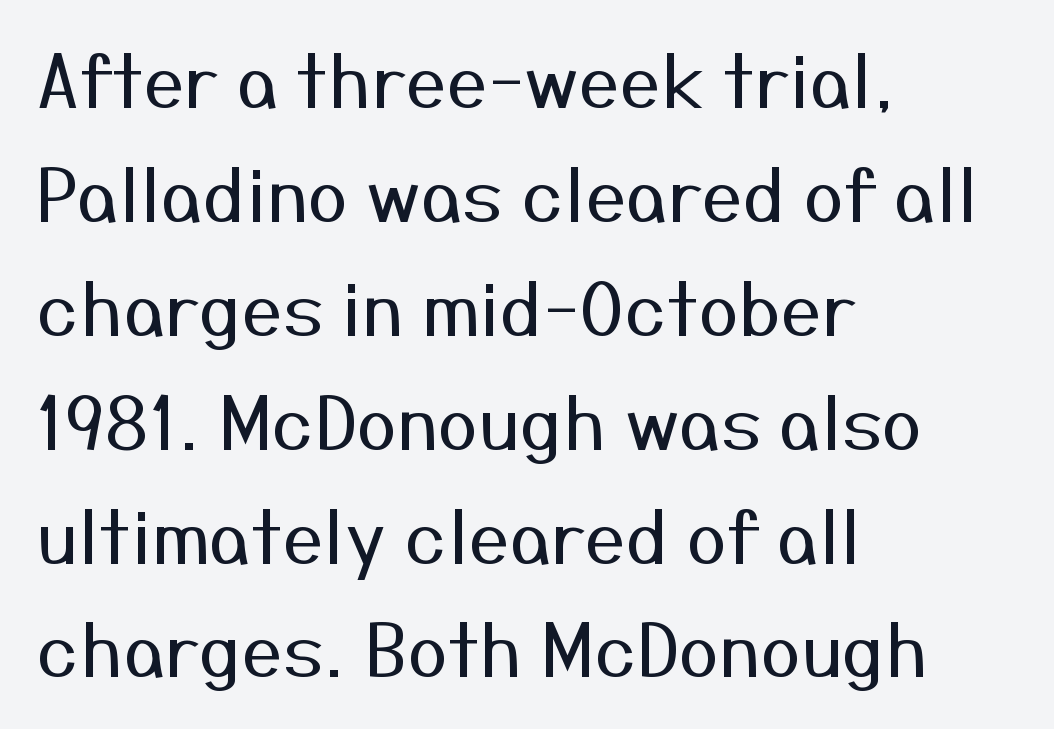
{"serif": "no", "italic": "no", "bold": "no", "weight": "regular", "width": "normal", "stroke_contrast": "medium", "x_height": "medium", "monospaced": "no", "underline": "no", "align": "left", "line_spacing": "normal", "line_spacing_ratio": 1.56, "letter_spacing": "normal", "letter_spacing_em": 0.0, "glyph_px": 73}
